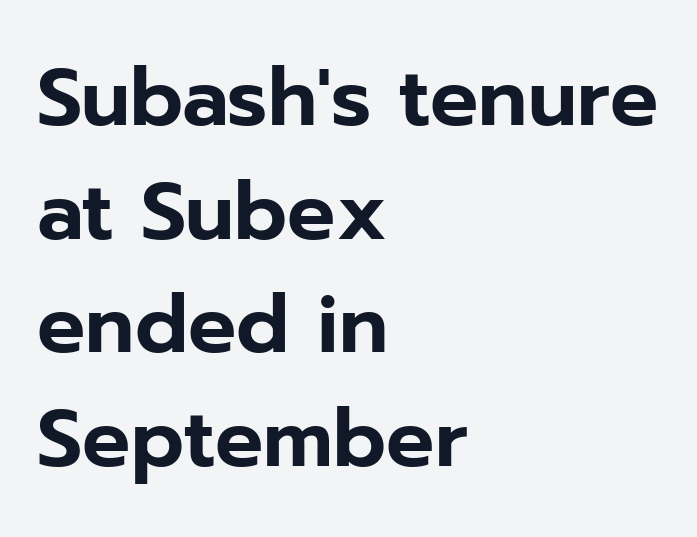
Q: Is the text italic (slanted)? A: No, it is upright.
Q: Is the typeface a serif or a sans-serif typeface? A: Sans-serif.
Q: Is the text underlined? A: No.
Q: How is the paragraph aligned? A: Left-aligned.
Q: Is the spacing between letters normal or unusually wide? A: Normal.
Q: Is the spacing between lines tight, normal or loose? A: Normal.
Q: Width (condensed, normal, or wide)? A: Normal.
Q: Stroke contrast? A: Low.
Q: x-height? A: Medium.
Q: Monospaced? A: No.
